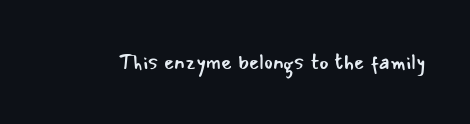
The image shows 21 px text type, upright; set normal letter spacing, not underlined.
